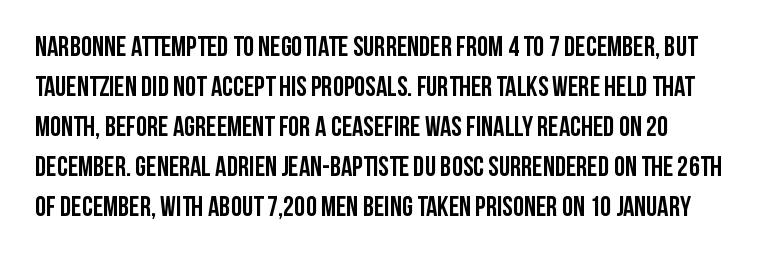
You could not count columns in this text — the font is proportionally spaced. Each word holds together tightly as a unit, with standard inter-letter gaps. Is there much room between lines? A standard amount, neither cramped nor airy. Every character sits straight up, as roman type does. A typesetter would label this face a sans. Bare-footed words on every line.
